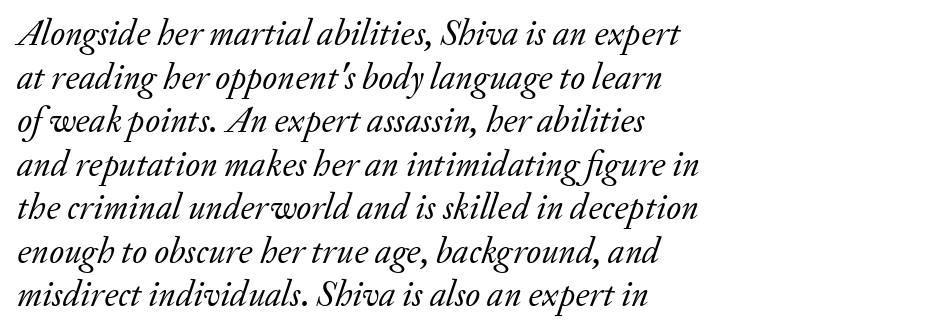
The image shows 36 px regular-weight serif type, italic (leaning right); set left-aligned, line spacing 1.21x, normal letter spacing, not underlined; low stroke contrast and a small x-height.
